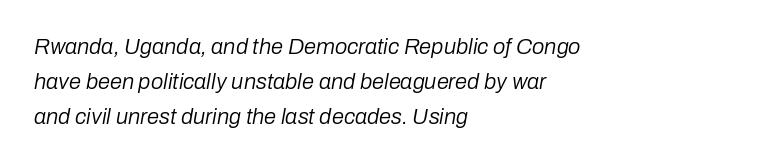
{"italic": "yes", "lean": "right", "slant_degrees": 10, "bold": "no", "underline": "no", "align": "left", "line_spacing": "normal", "line_spacing_ratio": 1.58, "letter_spacing": "normal", "letter_spacing_em": 0.0, "glyph_px": 22}
